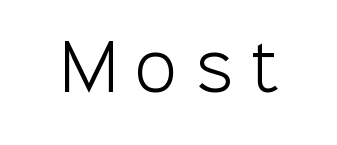
Q: Is the text bold? A: No.
Q: Is the text italic (slanted)? A: No, it is upright.
Q: Is the typeface a serif or a sans-serif typeface? A: Sans-serif.
Q: Is the text underlined? A: No.
Q: Is the spacing between letters normal or unusually wide? A: Unusually wide.
Q: Width (condensed, normal, or wide)? A: Normal.
Q: Stroke contrast? A: Low.
Q: x-height? A: Medium.
Q: Monospaced? A: No.
